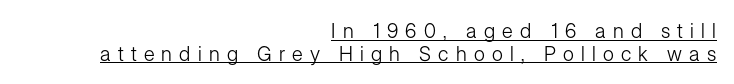
{"italic": "no", "bold": "no", "underline": "yes", "align": "right", "line_spacing": "tight", "line_spacing_ratio": 1.13, "letter_spacing": "wide", "letter_spacing_em": 0.36, "glyph_px": 20}
